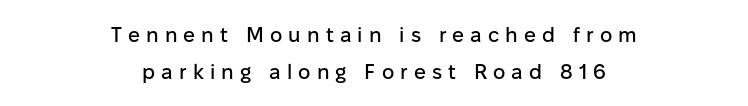
{"italic": "no", "underline": "no", "align": "center", "line_spacing_ratio": 1.74, "letter_spacing": "wide", "letter_spacing_em": 0.29, "glyph_px": 21}
